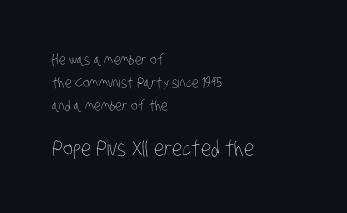
Q: Is the text bold? A: No.
Q: Is the text underlined? A: No.
Q: How is the paragraph aligned? A: Left-aligned.
Q: Is the spacing between letters normal or unusually wide? A: Normal.
Q: Is the spacing between lines tight, normal or loose? A: Normal.
Q: Which block of text is set in a larger size, the first (top) or the second (bottom)? A: The second (bottom) one.
